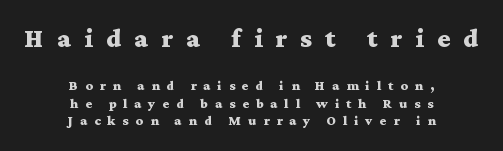
Tracking value appears strongly positive — letters spread wide. Each new line begins a customary step beneath the previous one. Which chunk is bigger? The first one — the top block dwarfs the bottom. The axis of the letterforms is exactly vertical. The lines in this sample share a center point and differ in where they start and stop.
